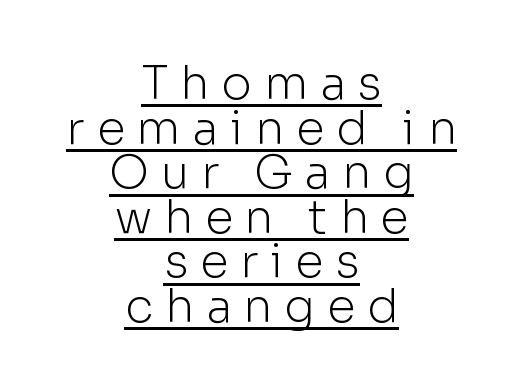
The rendering uses natural spacing where letterforms have individual widths. The sample's only ornament is a line tracing under the words. The horizontal fit of the characters is loose and conspicuously gappy. If you measured baseline to baseline, you'd find a short distance. On a weight scale, this lands at 450 or below. The face used here is a sans, in the tradition of grotesques and geometrics.
